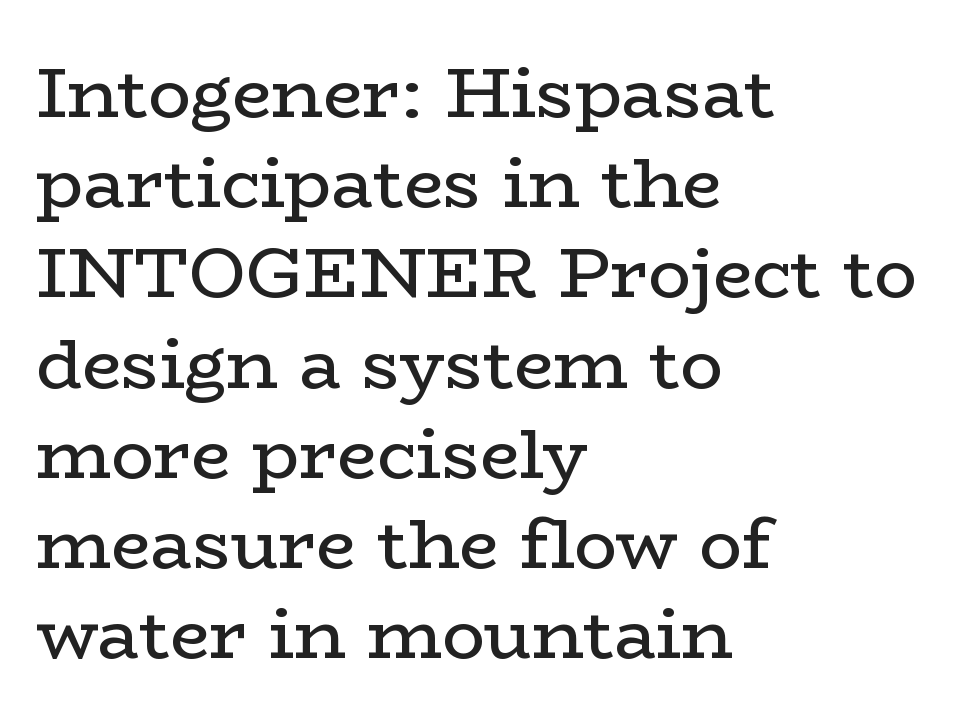
Q: Is the text bold? A: No.
Q: Is the text italic (slanted)? A: No, it is upright.
Q: Is the typeface a serif or a sans-serif typeface? A: Serif.
Q: Is the text underlined? A: No.
Q: How is the paragraph aligned? A: Left-aligned.
Q: Is the spacing between letters normal or unusually wide? A: Normal.
Q: Is the spacing between lines tight, normal or loose? A: Normal.
Q: Width (condensed, normal, or wide)? A: Wide.
Q: Stroke contrast? A: Low.
Q: x-height? A: Medium.
Q: Monospaced? A: No.
